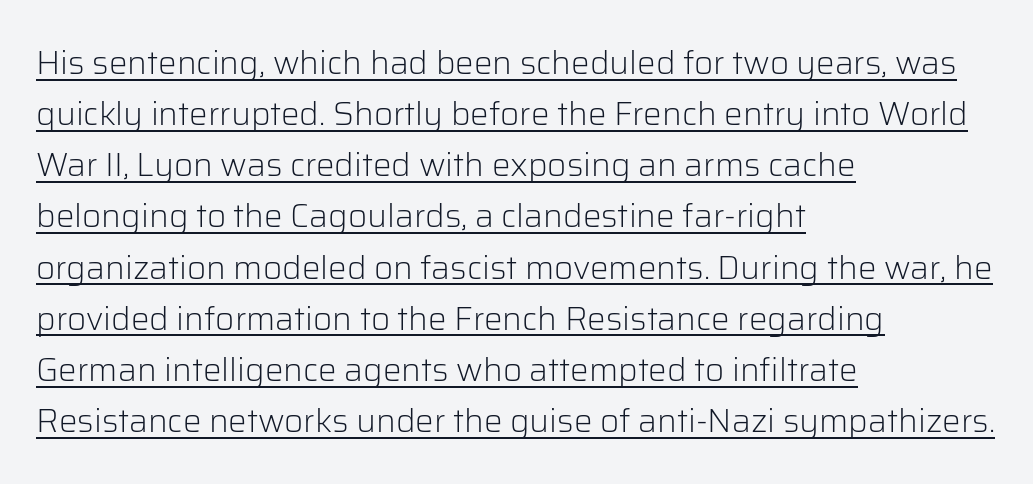
{"serif": "no", "italic": "no", "bold": "no", "weight": "light", "width": "normal", "stroke_contrast": "low", "x_height": "medium", "monospaced": "no", "underline": "yes", "align": "left", "line_spacing": "normal", "line_spacing_ratio": 1.55, "letter_spacing": "normal", "letter_spacing_em": 0.0, "glyph_px": 33}
